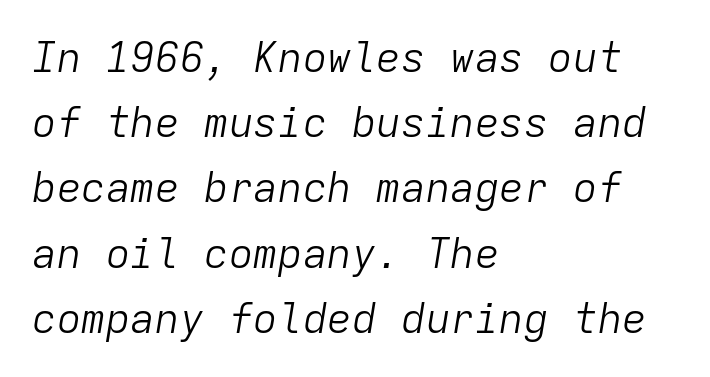
The image shows 41 px light type, italic (leaning right), monospaced; set left-aligned, normal line spacing (1.59x), normal letter spacing, not underlined; low stroke contrast and a medium x-height.
